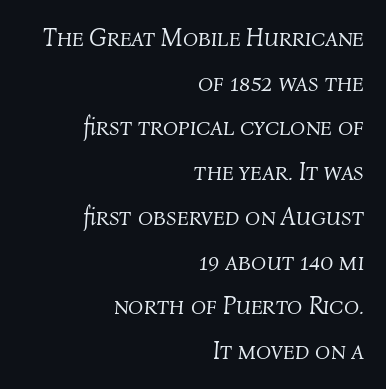
Q: Is the text bold? A: No.
Q: Is the text italic (slanted)? A: Yes, it leans right by about 4 degrees.
Q: Is the text underlined? A: No.
Q: How is the paragraph aligned? A: Right-aligned.
Q: Is the spacing between letters normal or unusually wide? A: Normal.
